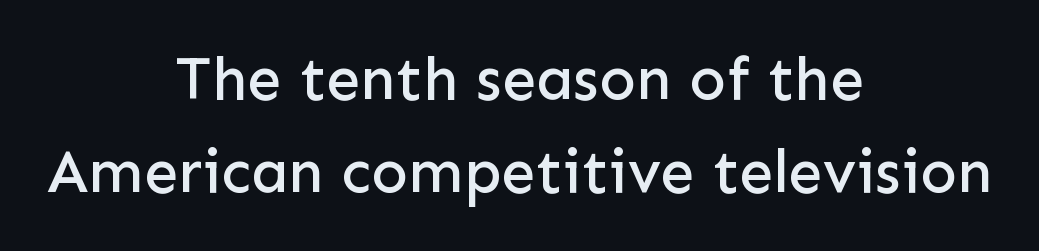
Q: Is the text italic (slanted)? A: No, it is upright.
Q: Is the typeface a serif or a sans-serif typeface? A: Sans-serif.
Q: Is the text underlined? A: No.
Q: How is the paragraph aligned? A: Centered.
Q: Is the spacing between letters normal or unusually wide? A: Normal.
Q: Is the spacing between lines tight, normal or loose? A: Normal.
Q: Width (condensed, normal, or wide)? A: Normal.
Q: Stroke contrast? A: Low.
Q: x-height? A: Medium.
Q: Monospaced? A: No.
